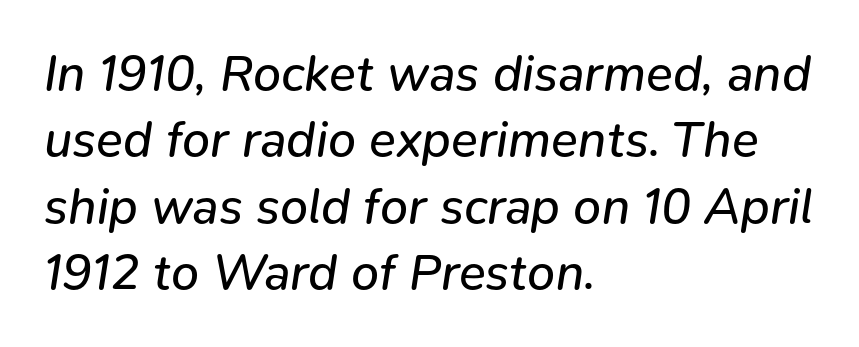
Q: Is the text bold? A: No.
Q: Is the text italic (slanted)? A: Yes, it leans right by about 9 degrees.
Q: Is the text underlined? A: No.
Q: How is the paragraph aligned? A: Left-aligned.
Q: Is the spacing between letters normal or unusually wide? A: Normal.
Q: Is the spacing between lines tight, normal or loose? A: Normal.
Q: Width (condensed, normal, or wide)? A: Normal.
Q: Stroke contrast? A: Low.
Q: x-height? A: Medium.
Q: Monospaced? A: No.
